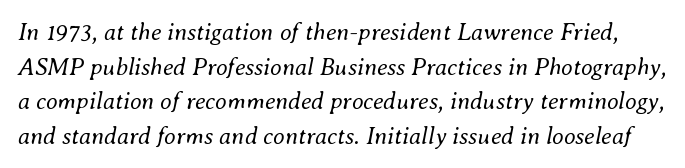
{"italic": "yes", "lean": "right", "slant_degrees": 8, "bold": "no", "underline": "no", "line_spacing": "normal", "line_spacing_ratio": 1.44, "letter_spacing": "normal", "letter_spacing_em": 0.0, "glyph_px": 24}
